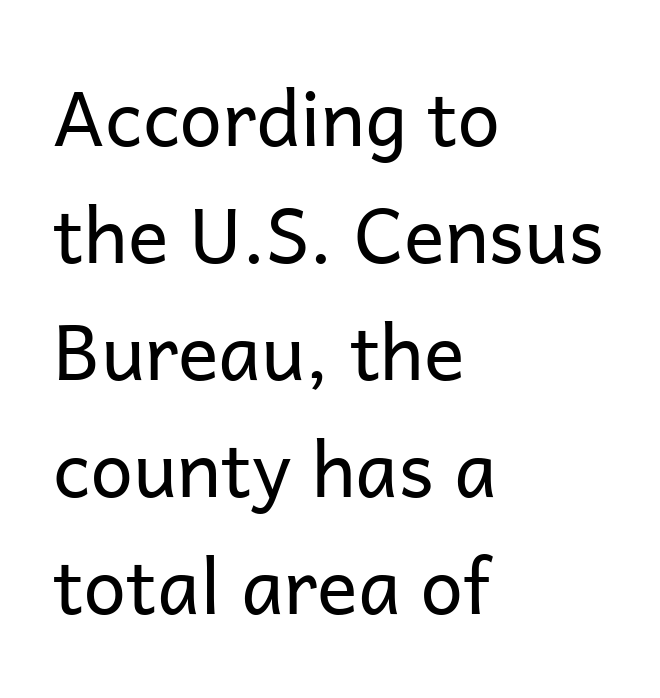
{"serif": "no", "italic": "no", "bold": "no", "weight": "regular", "width": "normal", "stroke_contrast": "low", "x_height": "medium", "monospaced": "no", "underline": "no", "align": "left", "line_spacing": "normal", "line_spacing_ratio": 1.54, "letter_spacing": "normal", "letter_spacing_em": 0.0, "glyph_px": 76}
